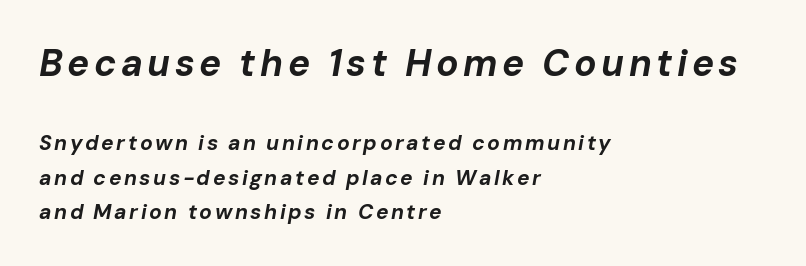
Here the designer chose a conventional face with non-uniform glyph widths. If you drew a ruler down the left edge, every line would touch it. The font's italic variant was chosen for this text. The zone under the glyphs is completely vacant. Heavy, bold letterforms. A typesetter would call this leading conventional body-copy spacing.
